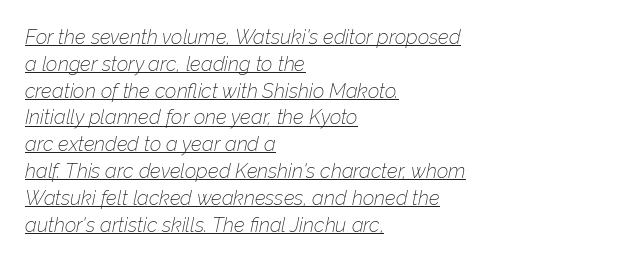
Layout note: lines flush left. The words here are underlined. No extra tracking has been applied to these lines. The space between consecutive lines is moderate.
